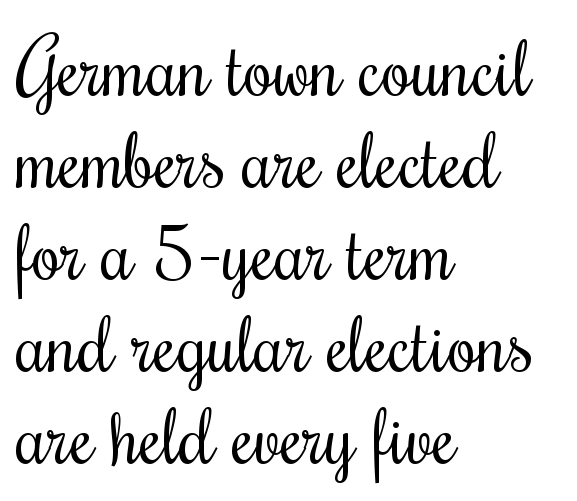
These glyphs show unthickened strokes, regular width or finer. The rendering keeps characters at their native spacing. These lines are rendered in a variable-pitch font. These lines stack with their left ends in a neat column. Nobody drew a line under any word here.
